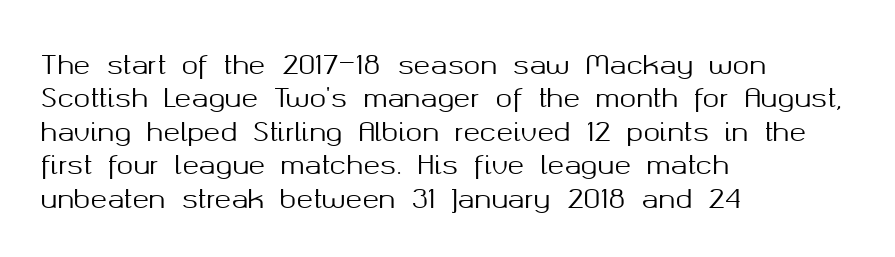
{"italic": "no", "underline": "no", "align": "left", "line_spacing": "normal", "line_spacing_ratio": 1.34, "letter_spacing": "normal", "letter_spacing_em": 0.0, "glyph_px": 25}
